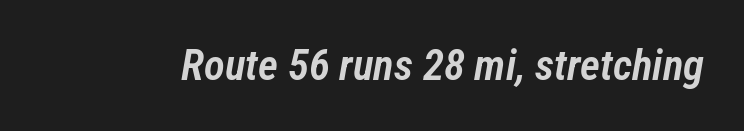
{"italic": "yes", "lean": "right", "slant_degrees": 12, "bold": "semi", "weight": "semibold", "width": "condensed", "stroke_contrast": "low", "x_height": "medium", "monospaced": "no", "underline": "no", "letter_spacing": "normal", "letter_spacing_em": 0.0, "glyph_px": 43}
